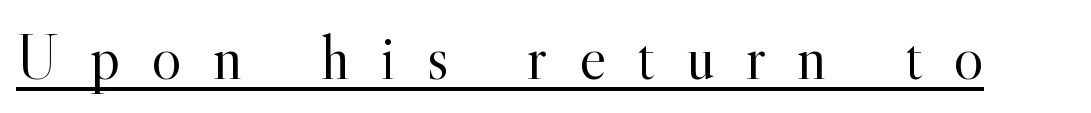
The image shows 64 px light serif type, upright; set unusually wide letter spacing (+0.49 em), underlined; a small x-height.
